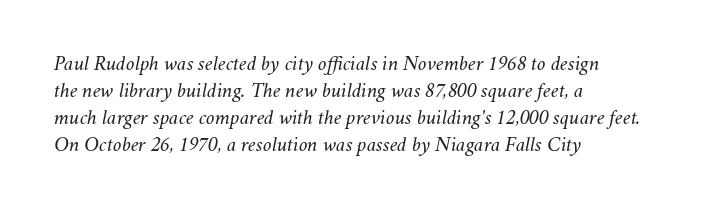
The image shows 21 px text type, italic (leaning right); set left-aligned, normal line spacing (1.28x), normal letter spacing, not underlined.
